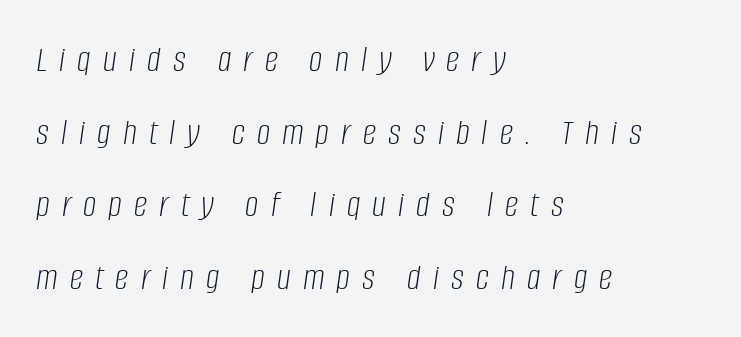
{"italic": "yes", "lean": "right", "slant_degrees": 8, "bold": "no", "weight": "light", "width": "condensed", "stroke_contrast": "low", "x_height": "large", "monospaced": "no", "underline": "no", "align": "left", "line_spacing": "loose", "line_spacing_ratio": 1.91, "letter_spacing": "wide", "letter_spacing_em": 0.32, "glyph_px": 38}
